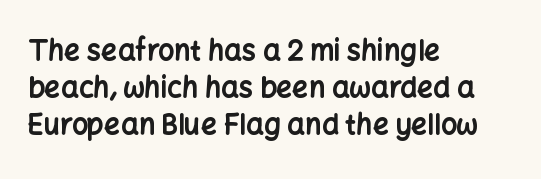
The image shows 28 px bold sans-serif type, upright; set left-aligned, normal line spacing (1.33x), normal letter spacing, not underlined; low stroke contrast and a medium x-height.
